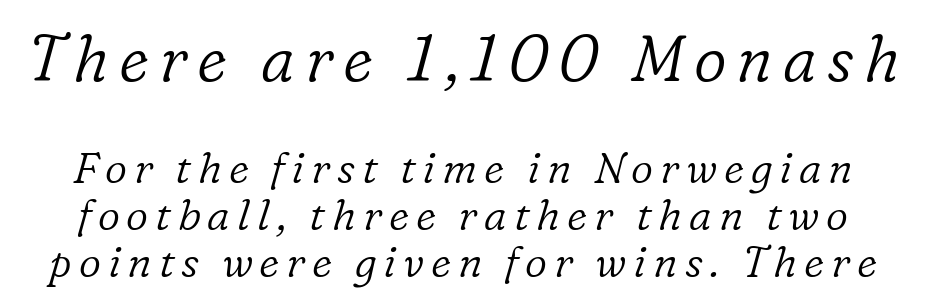
Q: Is the text bold? A: No.
Q: Is the text italic (slanted)? A: Yes, it leans right by about 16 degrees.
Q: Is the typeface a serif or a sans-serif typeface? A: Serif.
Q: Is the text underlined? A: No.
Q: Is the spacing between lines tight, normal or loose? A: Tight.
Q: Which block of text is set in a larger size, the first (top) or the second (bottom)? A: The first (top) one.
Q: Width (condensed, normal, or wide)? A: Normal.
Q: Stroke contrast? A: Low.
Q: x-height? A: Medium.
Q: Monospaced? A: No.
